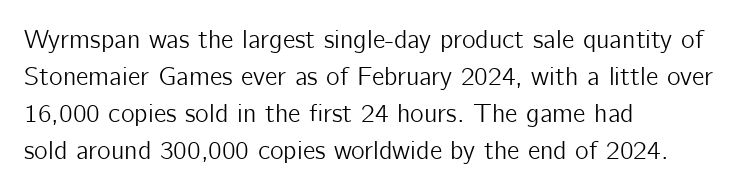
Inter-character spacing is left at the font's built-in metrics. Bare-footed words on every line. Every stem runs plumb, perpendicular to the baseline. Line spacing here is normal. Every row of glyphs begins at an identical x-position on the left.
